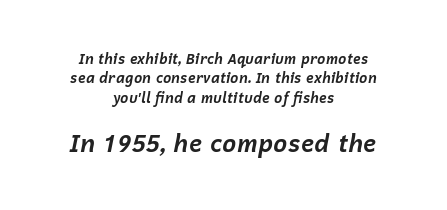
The image shows 24 px bold type, italic (leaning right); set centered, normal line spacing (1.38x), normal letter spacing, not underlined; the second (bottom) block is 1.71x larger.
